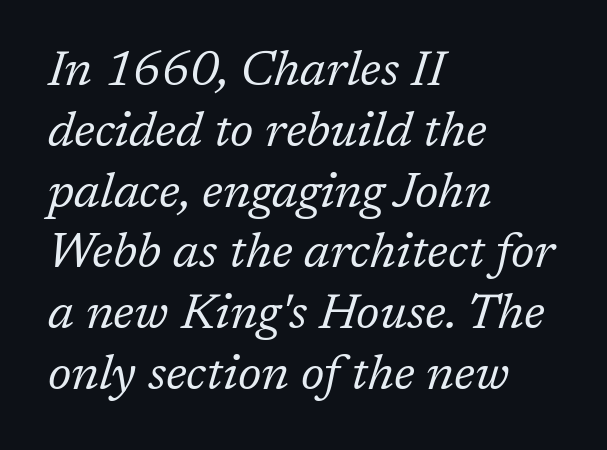
The image shows 49 px regular-weight serif type, italic (leaning right); set left-aligned, line spacing 1.24x, normal letter spacing, not underlined; low stroke contrast and a medium x-height.
